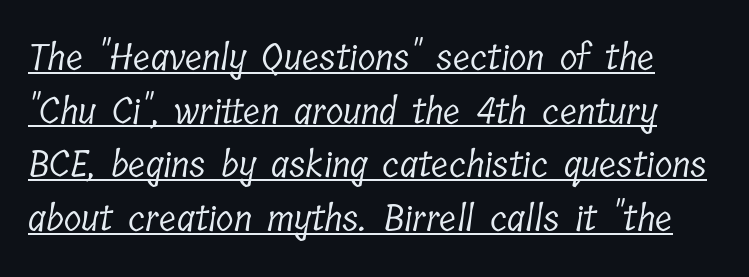
The image shows 36 px light, condensed serif type; set normal line spacing (1.49x), normal letter spacing, underlined; low stroke contrast and a medium x-height.
